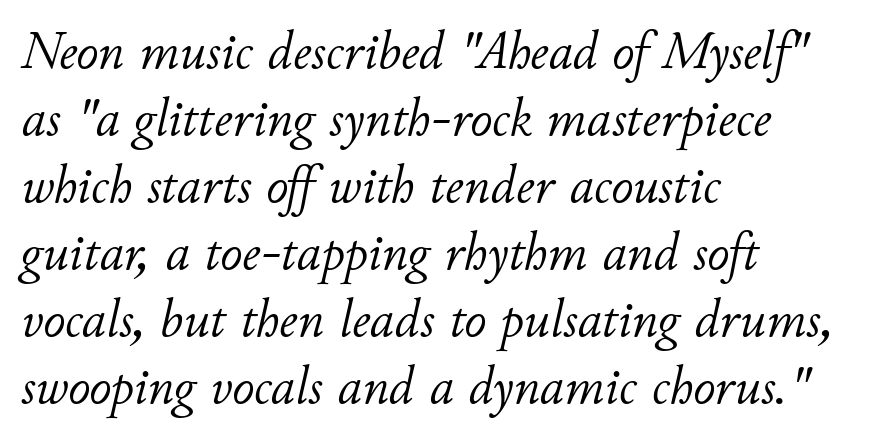
The image shows 54 px light type, italic (leaning right); set left-aligned, line spacing 1.24x, normal letter spacing, not underlined; low stroke contrast and a small x-height.
